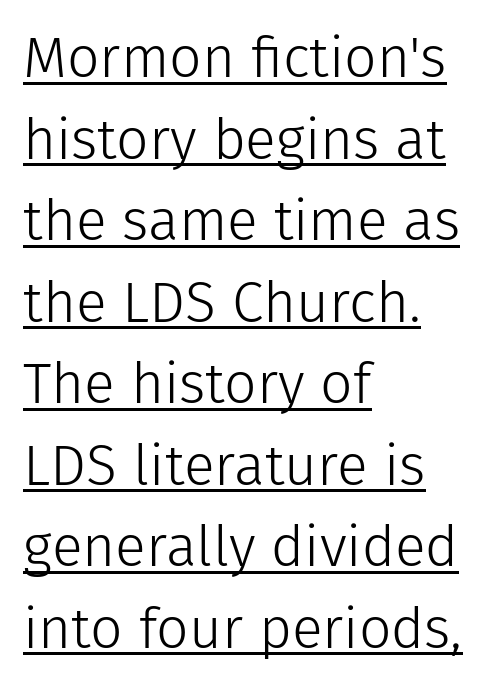
The image shows 57 px light sans-serif type, upright; set left-aligned, normal line spacing (1.43x), normal letter spacing, underlined; low stroke contrast and a medium x-height.
